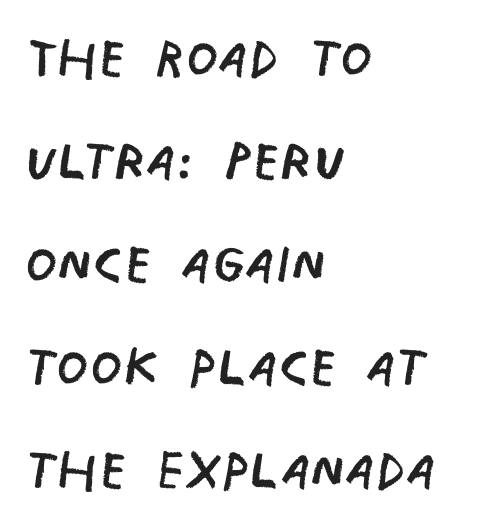
The image shows 73 px regular-weight, condensed sans-serif type; set left-aligned, normal line spacing (1.41x), normal letter spacing, not underlined; low stroke contrast and a large x-height.
